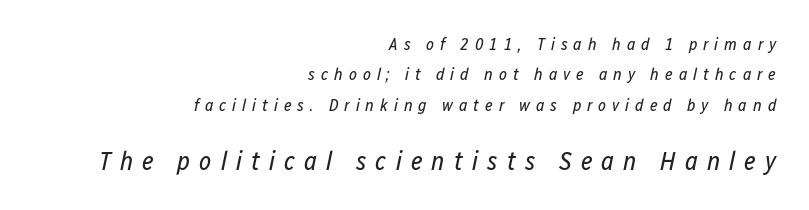
The image shows 26 px text type, italic (leaning right); set right-aligned, line spacing 1.78x, unusually wide letter spacing (+0.35 em), not underlined; the second (bottom) block is 1.53x larger.
